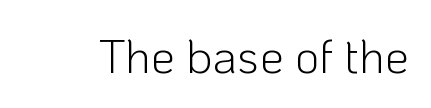
The image shows 48 px light sans-serif type, upright; set normal letter spacing, not underlined; low stroke contrast and a medium x-height.
